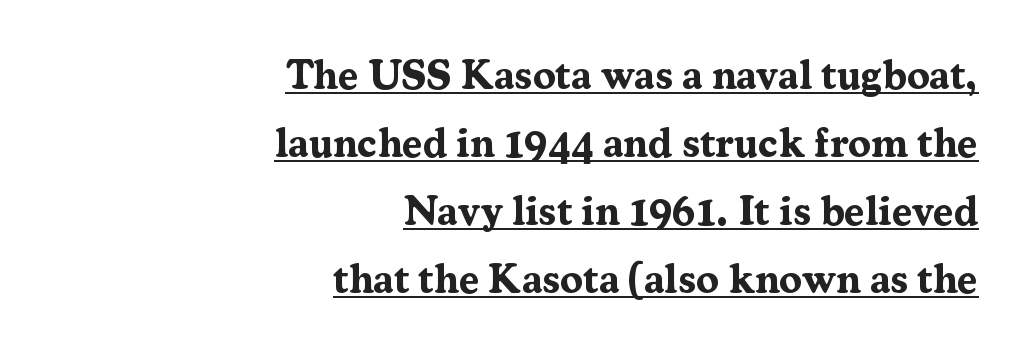
{"serif": "yes", "italic": "no", "bold": "yes", "weight": "bold", "width": "normal", "stroke_contrast": "medium", "x_height": "medium", "monospaced": "no", "underline": "yes", "align": "right", "line_spacing": "normal", "line_spacing_ratio": 1.66, "letter_spacing": "normal", "letter_spacing_em": 0.0, "glyph_px": 41}
